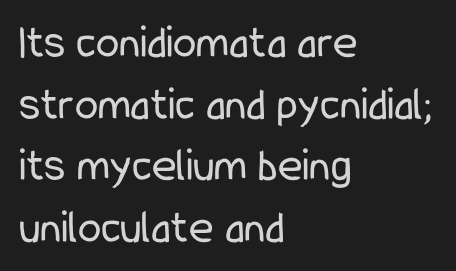
The image shows 47 px regular-weight, condensed sans-serif type, upright; set left-aligned, normal line spacing (1.31x), normal letter spacing, not underlined; low stroke contrast and a medium x-height.
